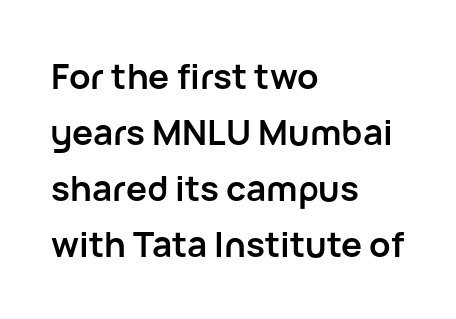
The image shows 35 px semibold sans-serif type, upright; set left-aligned, normal line spacing (1.6x), normal letter spacing, not underlined; low stroke contrast and a medium x-height.
